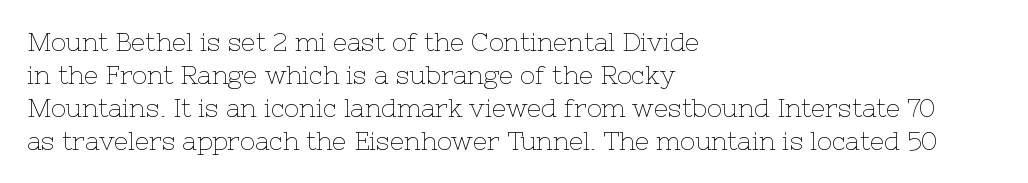
{"italic": "no", "bold": "no", "underline": "no", "align": "left", "line_spacing": "normal", "line_spacing_ratio": 1.32, "letter_spacing": "normal", "letter_spacing_em": 0.0, "glyph_px": 25}
